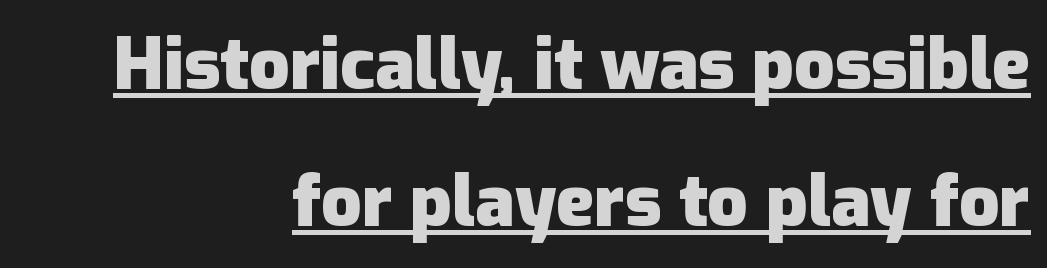
The image shows 71 px heavy sans-serif type, upright; set right-aligned, loose line spacing (1.93x), normal letter spacing, underlined; low stroke contrast and a medium x-height.
